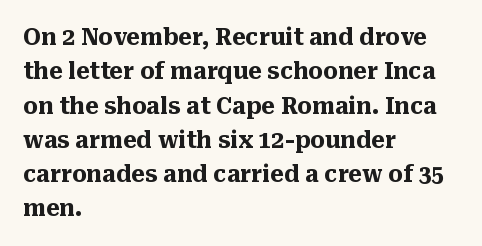
{"italic": "no", "bold": "yes", "underline": "no", "align": "left", "line_spacing": "normal", "line_spacing_ratio": 1.49, "letter_spacing": "normal", "letter_spacing_em": 0.0, "glyph_px": 23}
